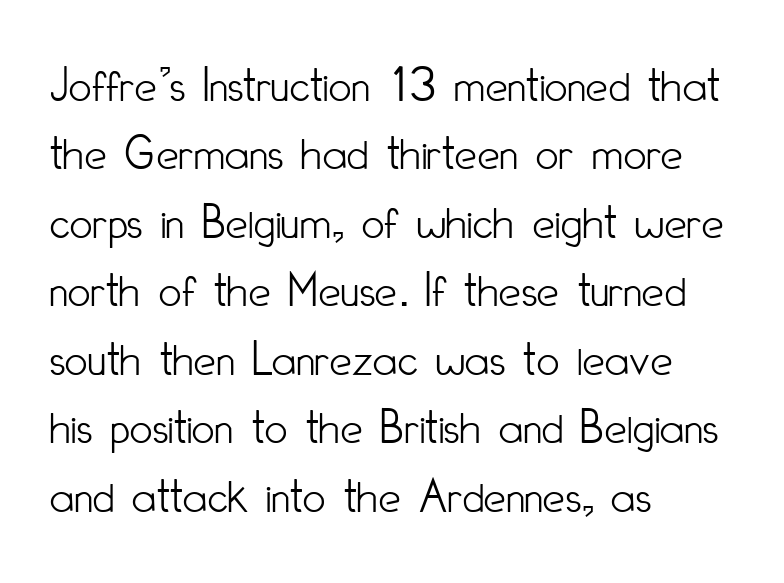
The image shows 50 px light, condensed sans-serif type, upright; set left-aligned, normal line spacing (1.37x), normal letter spacing, not underlined; low stroke contrast and a small x-height.
